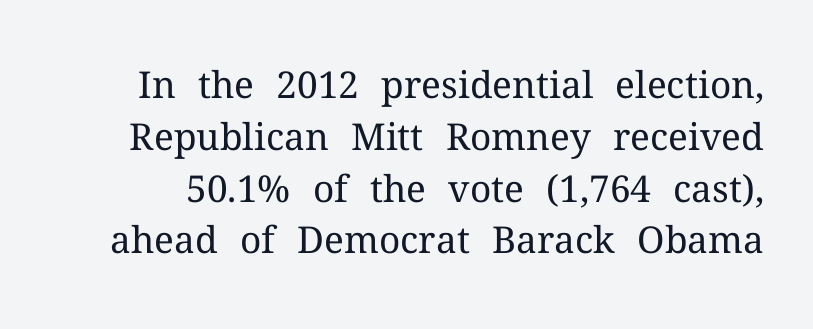
Quick note: not italic, upright. The passage shown is not underscored anywhere. Compared with typical body copy, the letter spacing here is the same. Regarding leading, the lines here are spaced in the standard way. Letters have the restrained weight of plain body copy at most.
